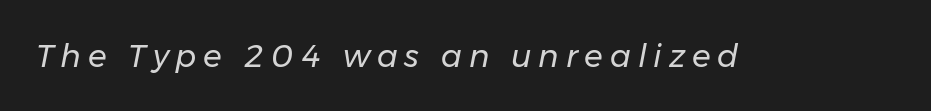
Q: Is the text bold? A: No.
Q: Is the text italic (slanted)? A: Yes, it leans right by about 11 degrees.
Q: Is the text underlined? A: No.
Q: Is the spacing between letters normal or unusually wide? A: Unusually wide.
Q: Width (condensed, normal, or wide)? A: Normal.
Q: Stroke contrast? A: Low.
Q: x-height? A: Medium.
Q: Monospaced? A: No.
